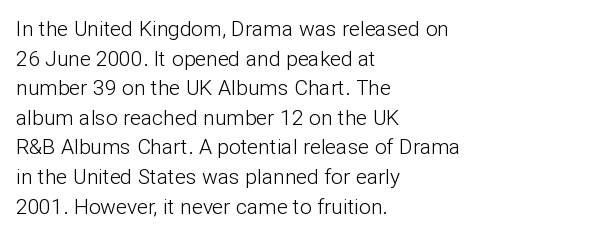
Quick note: underline off. Do the letters lean? They stand straight. The text block is weighted toward the left margin, trailing off unevenly rightward. This rendering leaves character spacing at its baseline value. Vertical spacing — default.
